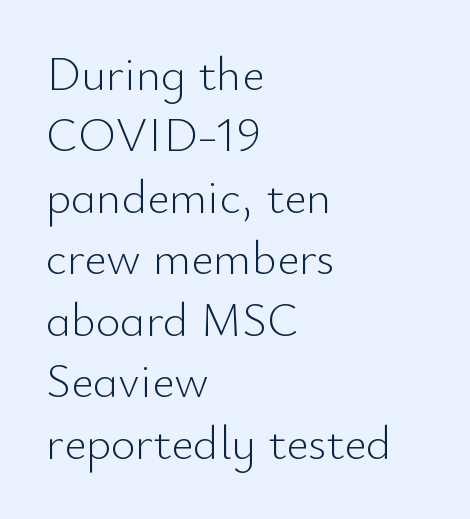
Q: Is the text bold? A: No.
Q: Is the text italic (slanted)? A: No, it is upright.
Q: Is the typeface a serif or a sans-serif typeface? A: Sans-serif.
Q: Is the text underlined? A: No.
Q: How is the paragraph aligned? A: Left-aligned.
Q: Is the spacing between letters normal or unusually wide? A: Normal.
Q: Is the spacing between lines tight, normal or loose? A: Normal.
Q: Width (condensed, normal, or wide)? A: Normal.
Q: Stroke contrast? A: Low.
Q: x-height? A: Small.
Q: Monospaced? A: No.
